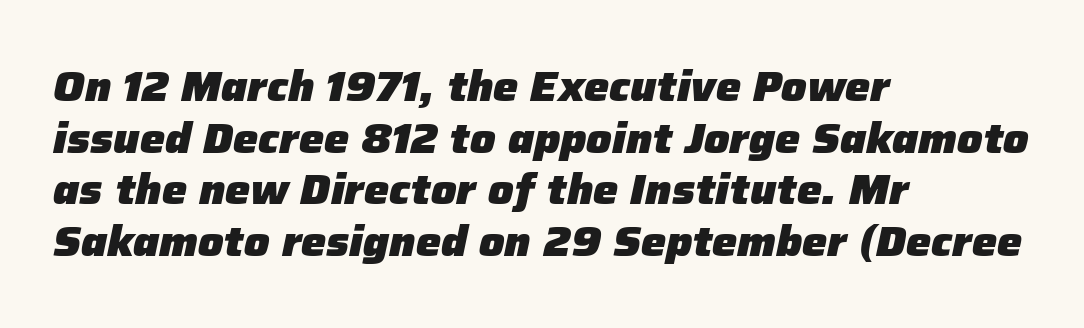
The image shows 42 px heavy type, italic (leaning right); set left-aligned, line spacing 1.23x, normal letter spacing, not underlined; low stroke contrast and a medium x-height.
